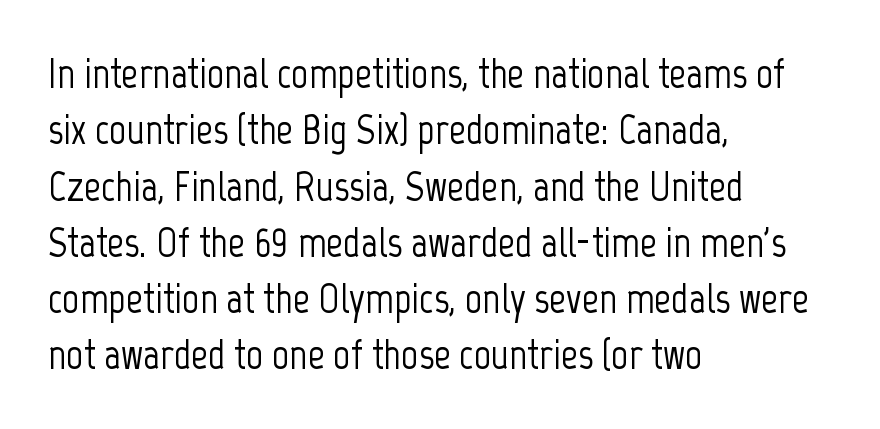
{"serif": "no", "italic": "no", "width": "condensed", "stroke_contrast": "low", "x_height": "medium", "monospaced": "no", "underline": "no", "align": "left", "line_spacing": "normal", "line_spacing_ratio": 1.34, "letter_spacing": "normal", "letter_spacing_em": 0.0, "glyph_px": 42}
